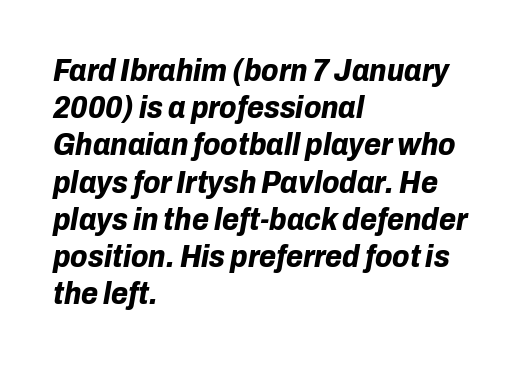
The image shows 31 px bold type, italic (leaning right); set left-aligned, line spacing 1.2x, normal letter spacing, not underlined; low stroke contrast and a medium x-height.
